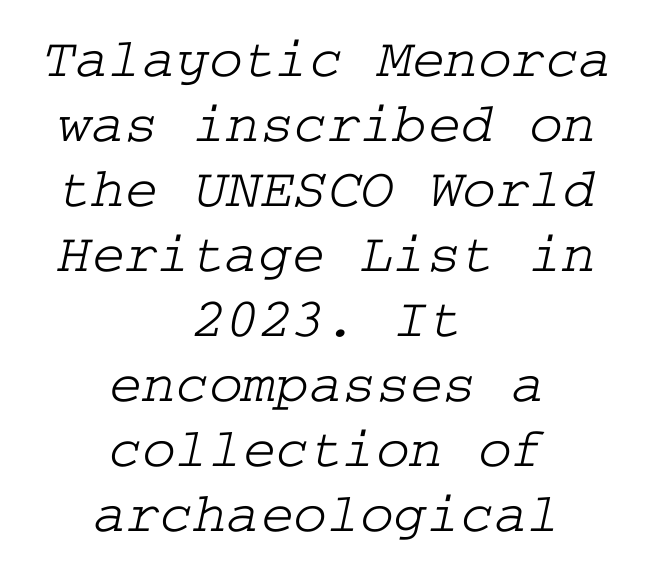
{"serif": "yes", "width": "wide", "stroke_contrast": "low", "x_height": "medium", "underline": "no", "align": "center", "line_spacing": "tight", "line_spacing_ratio": 1.14, "letter_spacing": "normal", "letter_spacing_em": 0.0, "glyph_px": 57}
